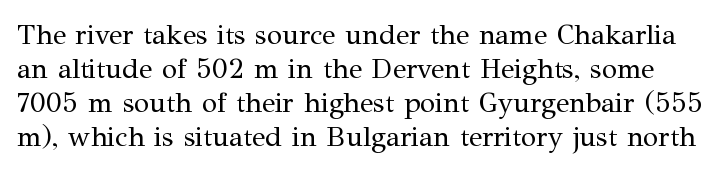
{"serif": "yes", "italic": "no", "bold": "no", "weight": "regular", "width": "normal", "stroke_contrast": "medium", "x_height": "medium", "monospaced": "no", "underline": "no", "line_spacing_ratio": 1.21, "letter_spacing": "normal", "letter_spacing_em": 0.0, "glyph_px": 28}
